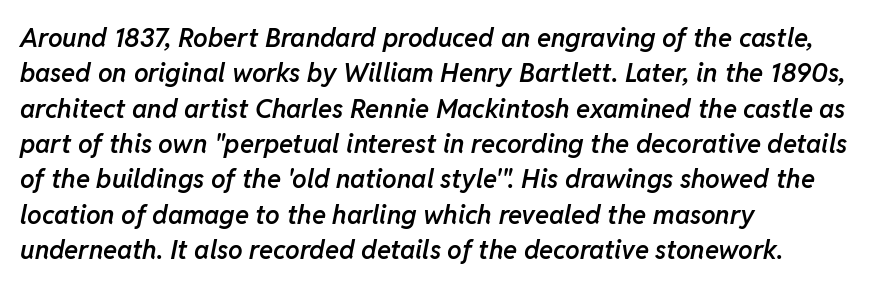
Q: Is the text bold? A: Semi-bold.
Q: Is the text italic (slanted)? A: Yes, it leans right by about 11 degrees.
Q: Is the text underlined? A: No.
Q: How is the paragraph aligned? A: Left-aligned.
Q: Is the spacing between letters normal or unusually wide? A: Normal.
Q: Is the spacing between lines tight, normal or loose? A: Normal.
